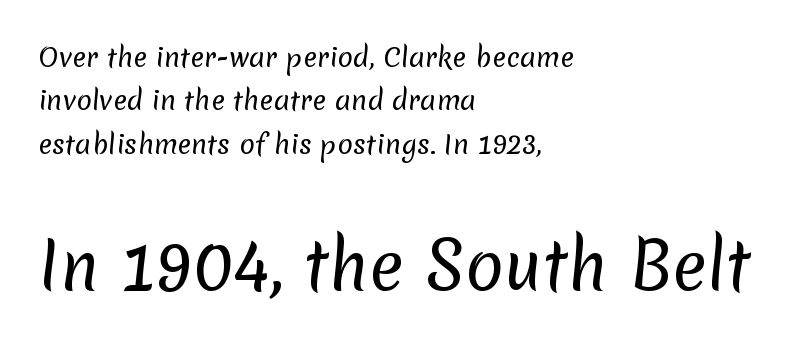
Q: Is the text bold? A: No.
Q: Is the typeface a serif or a sans-serif typeface? A: Sans-serif.
Q: Is the text underlined? A: No.
Q: How is the paragraph aligned? A: Left-aligned.
Q: Is the spacing between letters normal or unusually wide? A: Normal.
Q: Is the spacing between lines tight, normal or loose? A: Normal.
Q: Which block of text is set in a larger size, the first (top) or the second (bottom)? A: The second (bottom) one.
Q: Width (condensed, normal, or wide)? A: Normal.
Q: Stroke contrast? A: Low.
Q: x-height? A: Medium.
Q: Monospaced? A: No.
